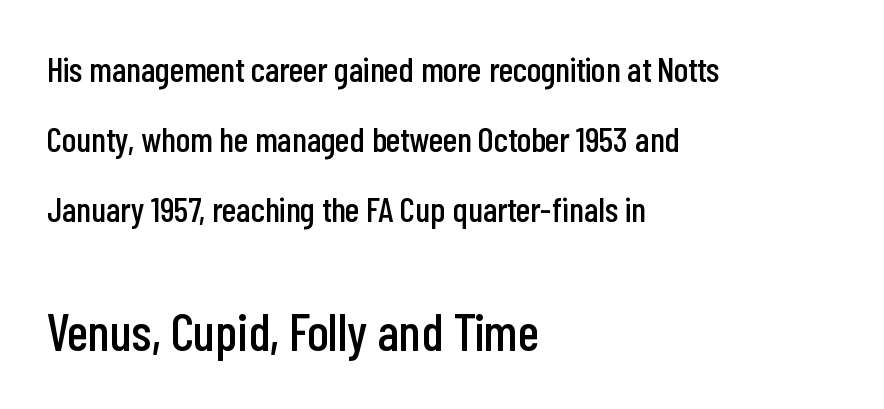
{"serif": "no", "italic": "no", "width": "condensed", "stroke_contrast": "low", "x_height": "medium", "monospaced": "no", "underline": "no", "align": "left", "line_spacing": "loose", "line_spacing_ratio": 2.0, "letter_spacing": "normal", "letter_spacing_em": 0.0, "larger_block": "second", "size_ratio": 1.49, "glyph_px": 52}
